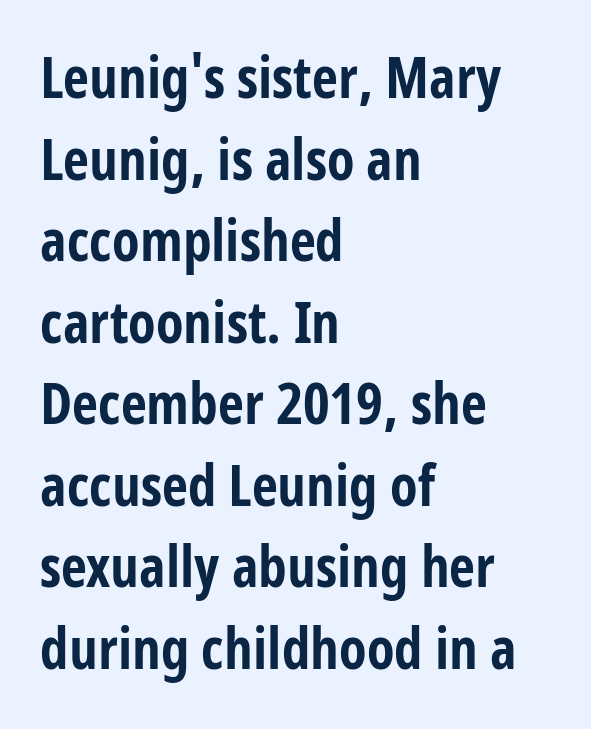
Q: Is the text bold? A: Yes.
Q: Is the text italic (slanted)? A: No, it is upright.
Q: Is the typeface a serif or a sans-serif typeface? A: Sans-serif.
Q: Is the text underlined? A: No.
Q: How is the paragraph aligned? A: Left-aligned.
Q: Is the spacing between letters normal or unusually wide? A: Normal.
Q: Is the spacing between lines tight, normal or loose? A: Normal.
Q: Width (condensed, normal, or wide)? A: Condensed.
Q: Stroke contrast? A: Low.
Q: x-height? A: Medium.
Q: Monospaced? A: No.
